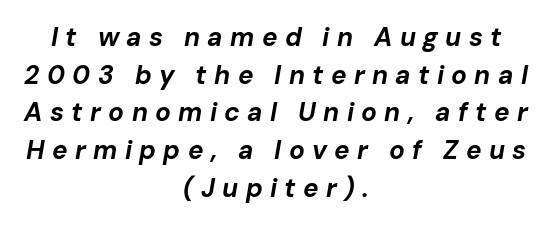
Notice how the passage keeps no hard edge, just a central spine. Emphasis-style slanted type is in use. Regular leading. Characters follow at a spacing far wider than the type designer built in.
